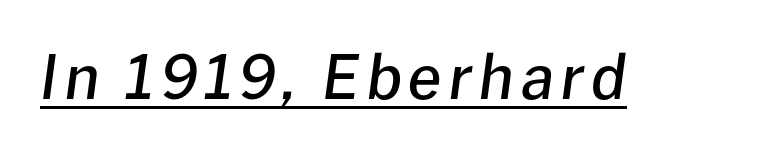
Q: Is the text bold? A: Semi-bold.
Q: Is the text italic (slanted)? A: Yes, it leans right by about 8 degrees.
Q: Is the text underlined? A: Yes.
Q: Width (condensed, normal, or wide)? A: Normal.
Q: Stroke contrast? A: Low.
Q: x-height? A: Medium.
Q: Monospaced? A: No.
